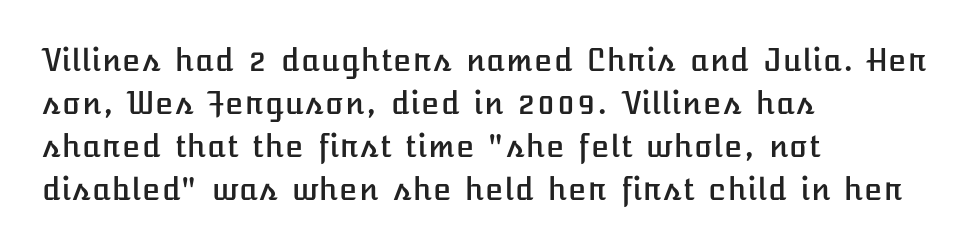
The glyphs are unaccompanied by any horizontal stroke below them. The typesetter chose a ragged-right arrangement here. Quick note: interline space is typical. Notice how the stems are strictly vertical — no italics here. How are the letters spaced? Ordinarily, with no added tracking.
